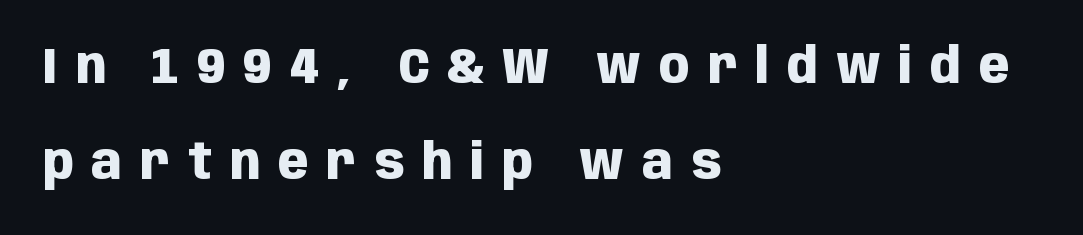
The image shows 50 px heavy, condensed sans-serif type, upright; set left-aligned, loose line spacing (1.93x), unusually wide letter spacing (+0.36 em), not underlined; low stroke contrast and a large x-height.
